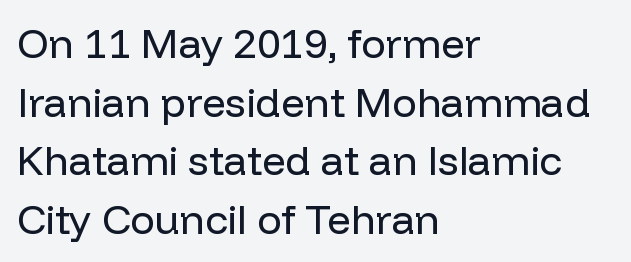
{"serif": "no", "italic": "no", "bold": "no", "weight": "regular", "width": "normal", "stroke_contrast": "low", "x_height": "medium", "monospaced": "no", "underline": "no", "align": "left", "line_spacing": "normal", "line_spacing_ratio": 1.43, "letter_spacing": "normal", "letter_spacing_em": 0.0, "glyph_px": 41}
